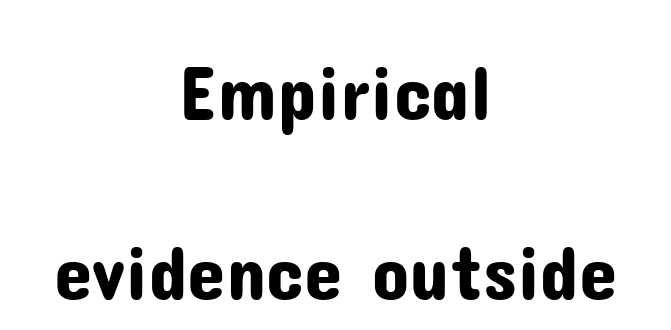
The image shows 77 px sans-serif type, upright; set centered, loose line spacing (2.34x), normal letter spacing, not underlined; low stroke contrast and a medium x-height.
